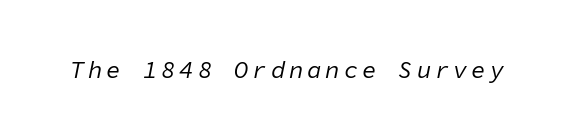
{"italic": "yes", "lean": "right", "slant_degrees": 11, "bold": "no", "underline": "no", "glyph_px": 24}
